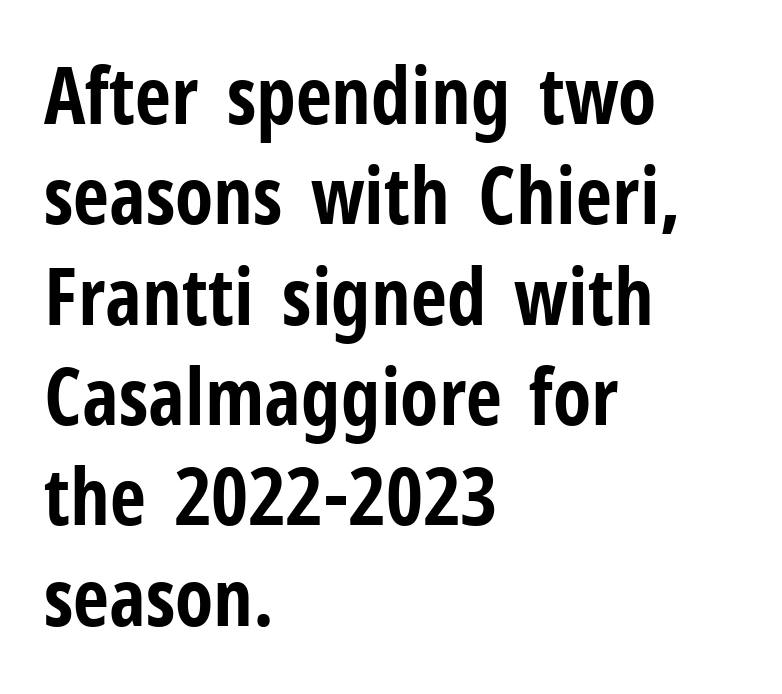
Q: Is the text bold? A: Yes.
Q: Is the text italic (slanted)? A: No, it is upright.
Q: Is the typeface a serif or a sans-serif typeface? A: Sans-serif.
Q: Is the text underlined? A: No.
Q: How is the paragraph aligned? A: Left-aligned.
Q: Is the spacing between letters normal or unusually wide? A: Normal.
Q: Is the spacing between lines tight, normal or loose? A: Normal.
Q: Width (condensed, normal, or wide)? A: Condensed.
Q: Stroke contrast? A: Low.
Q: x-height? A: Medium.
Q: Monospaced? A: No.
